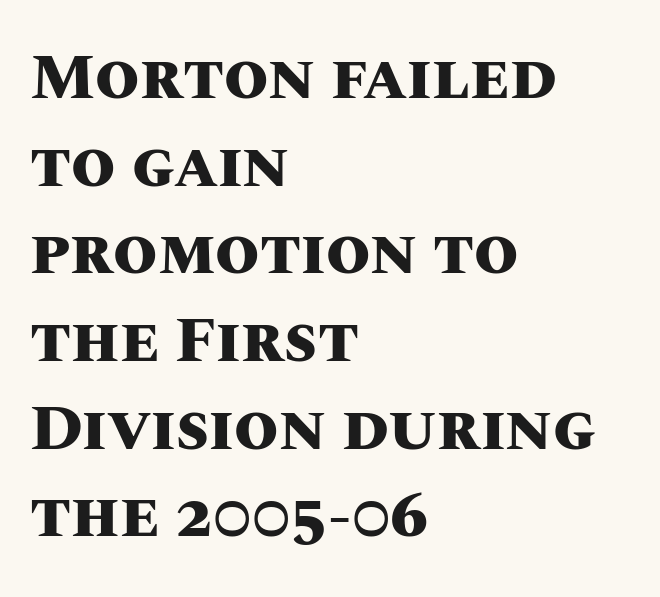
Underlining? Definitely not there. Is there much room between lines? A standard amount, neither cramped nor airy. Line beginnings align vertically; line endings do not. Default kerning and tracking; the words read as compact shapes. This sample has the flowing, uneven cadence of proportional lettering.
